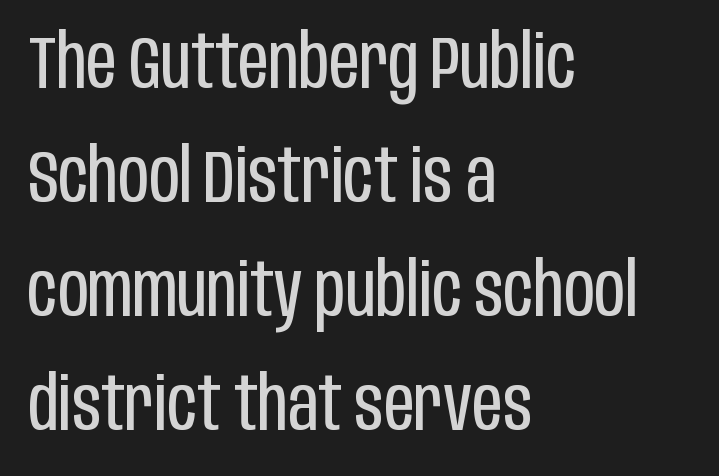
Q: Is the text bold? A: No.
Q: Is the text italic (slanted)? A: No, it is upright.
Q: Is the typeface a serif or a sans-serif typeface? A: Sans-serif.
Q: Is the text underlined? A: No.
Q: How is the paragraph aligned? A: Left-aligned.
Q: Is the spacing between letters normal or unusually wide? A: Normal.
Q: Is the spacing between lines tight, normal or loose? A: Normal.
Q: Width (condensed, normal, or wide)? A: Condensed.
Q: Stroke contrast? A: Low.
Q: x-height? A: Large.
Q: Monospaced? A: No.
